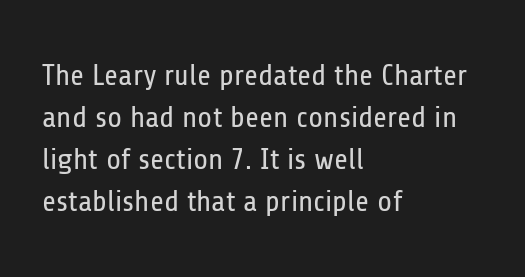
There is no visible air inserted between adjacent glyphs. Vertical spacing — default. Unlike a traditional serif, this face leaves its strokes unadorned. On a weight scale, this lands at 450 or below. In terms of posture, this sample is upright.
